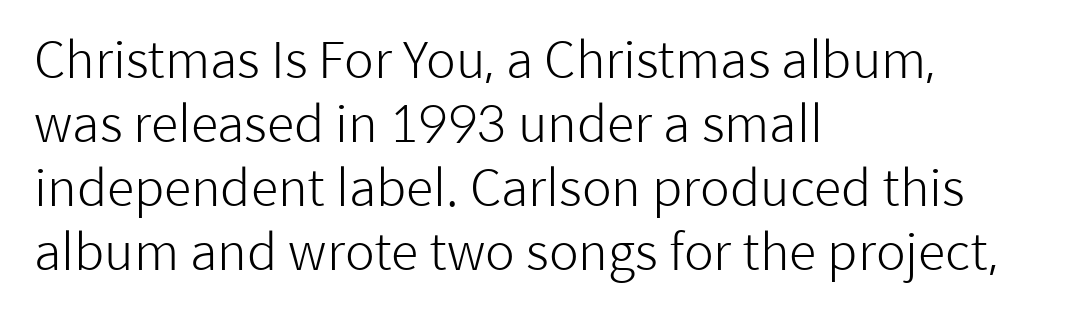
Q: Is the text bold? A: No.
Q: Is the text italic (slanted)? A: No, it is upright.
Q: Is the typeface a serif or a sans-serif typeface? A: Sans-serif.
Q: Is the text underlined? A: No.
Q: How is the paragraph aligned? A: Left-aligned.
Q: Is the spacing between letters normal or unusually wide? A: Normal.
Q: Is the spacing between lines tight, normal or loose? A: Normal.
Q: Width (condensed, normal, or wide)? A: Normal.
Q: Stroke contrast? A: Low.
Q: x-height? A: Medium.
Q: Monospaced? A: No.
